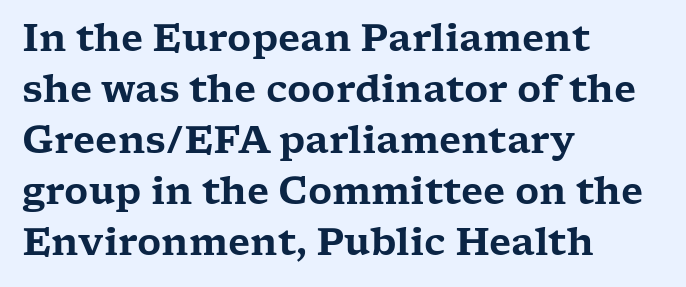
{"serif": "yes", "italic": "no", "width": "wide", "stroke_contrast": "low", "x_height": "medium", "monospaced": "no", "underline": "no", "align": "left", "line_spacing": "normal", "line_spacing_ratio": 1.38, "letter_spacing": "normal", "letter_spacing_em": 0.0, "glyph_px": 37}
